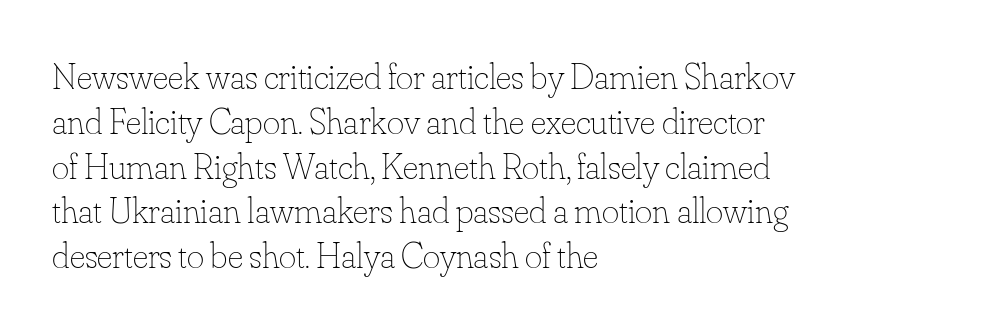
{"italic": "no", "bold": "no", "weight": "thin", "width": "normal", "stroke_contrast": "low", "x_height": "small", "monospaced": "no", "underline": "no", "align": "left", "line_spacing_ratio": 1.21, "letter_spacing": "normal", "letter_spacing_em": 0.0, "glyph_px": 37}
